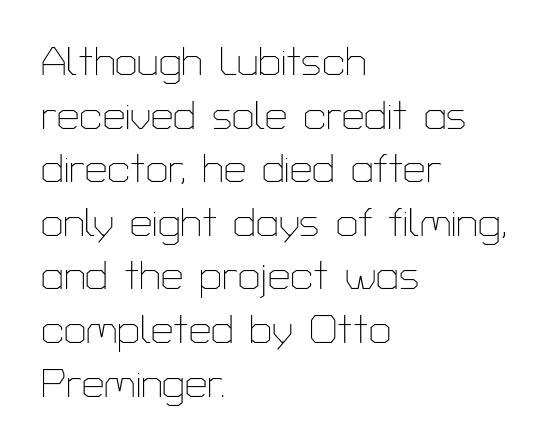
Q: Is the text bold? A: No.
Q: Is the text italic (slanted)? A: No, it is upright.
Q: Is the typeface a serif or a sans-serif typeface? A: Sans-serif.
Q: Is the text underlined? A: No.
Q: How is the paragraph aligned? A: Left-aligned.
Q: Is the spacing between letters normal or unusually wide? A: Normal.
Q: Is the spacing between lines tight, normal or loose? A: Normal.
Q: Width (condensed, normal, or wide)? A: Normal.
Q: Stroke contrast? A: Low.
Q: x-height? A: Medium.
Q: Monospaced? A: No.
